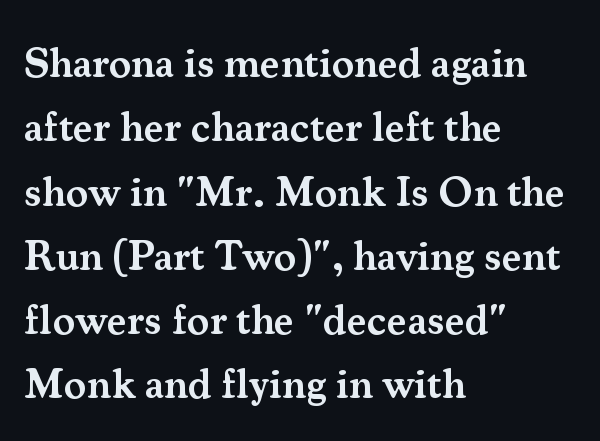
{"serif": "yes", "italic": "no", "bold": "semi", "weight": "semibold", "width": "normal", "stroke_contrast": "medium", "x_height": "small", "monospaced": "no", "underline": "no", "align": "left", "line_spacing": "normal", "line_spacing_ratio": 1.53, "letter_spacing": "normal", "letter_spacing_em": 0.0, "glyph_px": 42}
